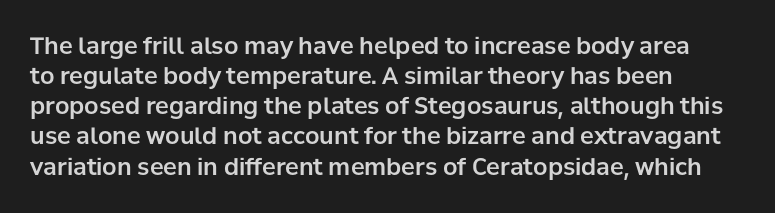
{"italic": "no", "underline": "no", "align": "left", "line_spacing": "normal", "line_spacing_ratio": 1.31, "letter_spacing": "normal", "letter_spacing_em": 0.0, "glyph_px": 23}
